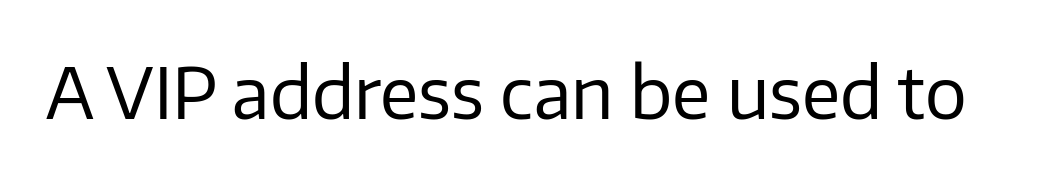
Q: Is the text bold? A: No.
Q: Is the text italic (slanted)? A: No, it is upright.
Q: Is the typeface a serif or a sans-serif typeface? A: Sans-serif.
Q: Is the text underlined? A: No.
Q: Is the spacing between letters normal or unusually wide? A: Normal.
Q: Width (condensed, normal, or wide)? A: Normal.
Q: Stroke contrast? A: Low.
Q: x-height? A: Medium.
Q: Monospaced? A: No.
